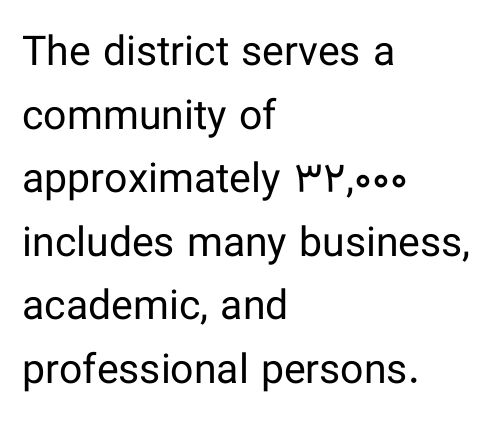
Posture: upright roman. Caption: standard tracking, unaltered. Classification — sans serif. Which margin do the lines hug? The left one — the right edge is uneven. Students, observe: this is what conventionally led text looks like.
